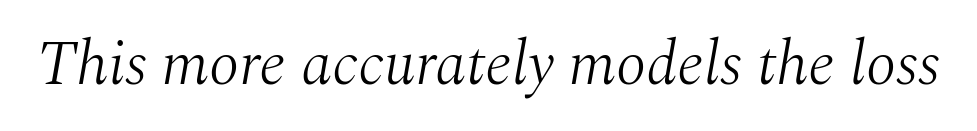
Do the characters align in a grid? No, the font is proportional. Honestly, there is no underline to notice here at all. Letter spacing: default. In terms of letterform style, serifs are clearly present. Nothing heavy about these letters — not bold at all. The letters are slanted; this is an italic face.
